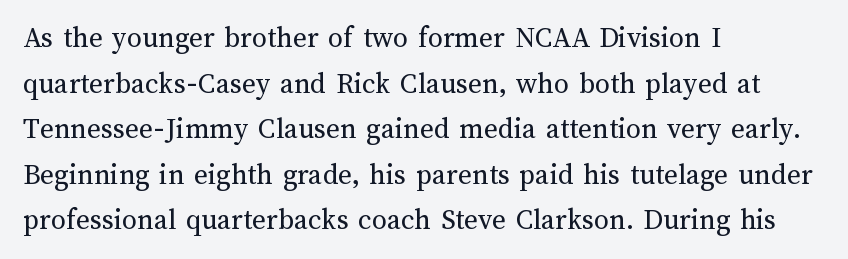
Vertical strokes here are truly vertical. The face used here is proportionally spaced, like ordinary book or web type. The space between consecutive lines is moderate. No extra tracking has been applied to these lines. Letters rest on an invisible, unmarked baseline. Counters stay open thanks to moderate or lighter strokes.
